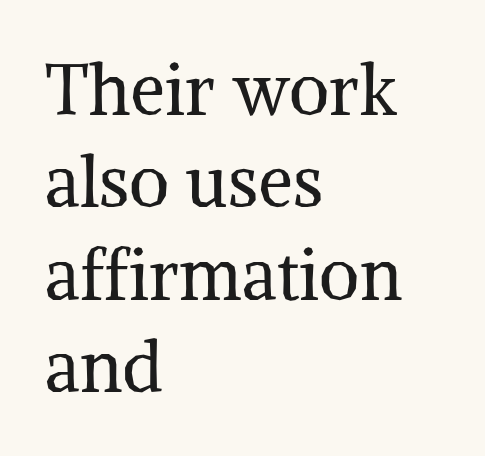
Q: Is the text bold? A: No.
Q: Is the text italic (slanted)? A: No, it is upright.
Q: Is the typeface a serif or a sans-serif typeface? A: Serif.
Q: Is the text underlined? A: No.
Q: How is the paragraph aligned? A: Left-aligned.
Q: Is the spacing between letters normal or unusually wide? A: Normal.
Q: Is the spacing between lines tight, normal or loose? A: Normal.
Q: Width (condensed, normal, or wide)? A: Normal.
Q: Stroke contrast? A: Medium.
Q: x-height? A: Medium.
Q: Monospaced? A: No.
